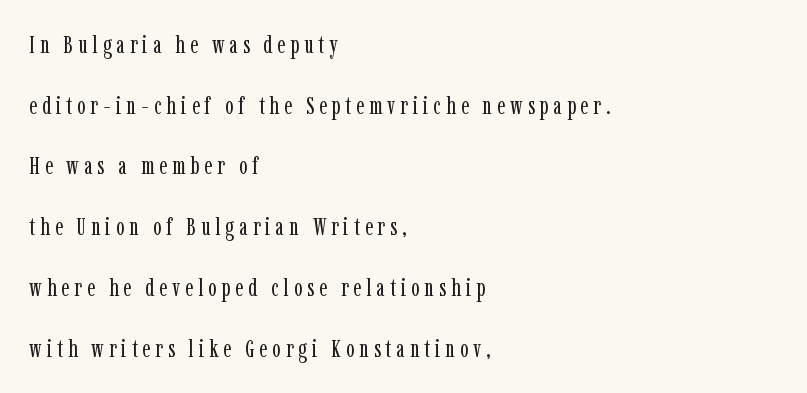
Q: Is the text bold? A: No.
Q: Is the text italic (slanted)? A: No, it is upright.
Q: Is the text underlined? A: No.
Q: How is the paragraph aligned? A: Left-aligned.
Q: Is the spacing between letters normal or unusually wide? A: Unusually wide.
Q: Is the spacing between lines tight, normal or loose? A: Loose.
